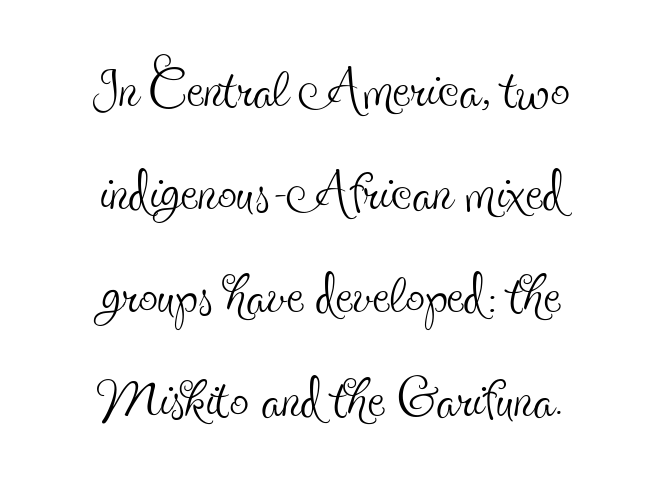
The rendering keeps characters at their native spacing. The font is comparable to plain body text, perhaps lighter. This rendering features lettering with no underline. The rendering uses natural spacing where letterforms have individual widths.
